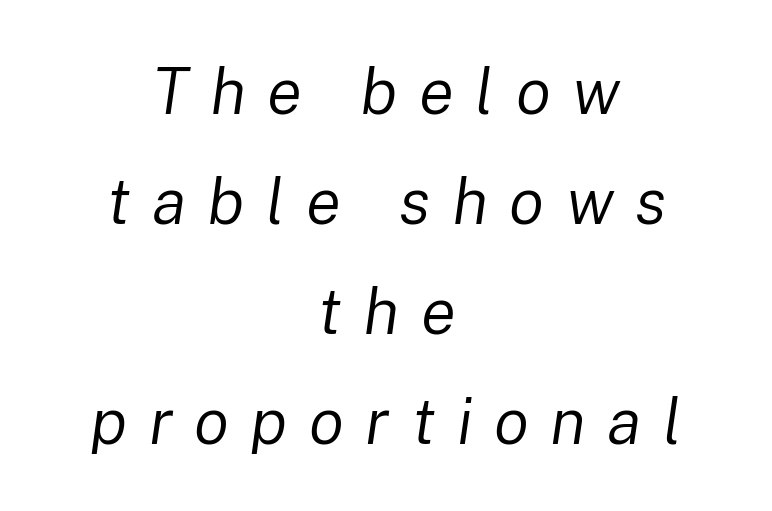
Q: Is the text bold? A: No.
Q: Is the text italic (slanted)? A: Yes, it leans right by about 8 degrees.
Q: Is the text underlined? A: No.
Q: How is the paragraph aligned? A: Centered.
Q: Is the spacing between letters normal or unusually wide? A: Unusually wide.
Q: Is the spacing between lines tight, normal or loose? A: Normal.
Q: Width (condensed, normal, or wide)? A: Normal.
Q: Stroke contrast? A: Low.
Q: x-height? A: Medium.
Q: Monospaced? A: No.
